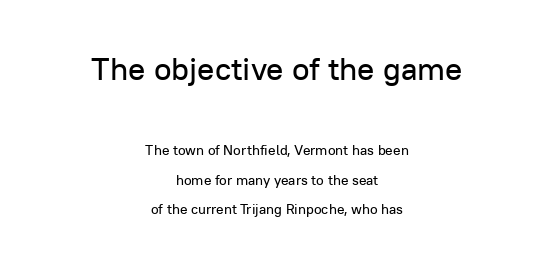
Q: Is the text italic (slanted)? A: No, it is upright.
Q: Is the typeface a serif or a sans-serif typeface? A: Sans-serif.
Q: Is the text underlined? A: No.
Q: How is the paragraph aligned? A: Centered.
Q: Is the spacing between letters normal or unusually wide? A: Normal.
Q: Is the spacing between lines tight, normal or loose? A: Loose.
Q: Which block of text is set in a larger size, the first (top) or the second (bottom)? A: The first (top) one.
Q: Width (condensed, normal, or wide)? A: Normal.
Q: Stroke contrast? A: Low.
Q: x-height? A: Medium.
Q: Monospaced? A: No.
